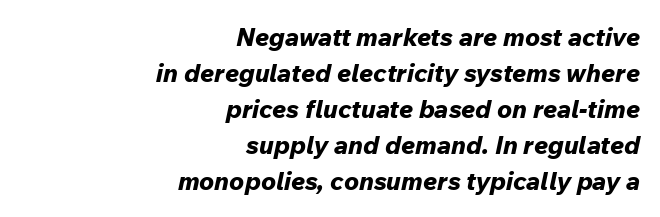
The image shows 25 px bold type, italic (leaning right); set right-aligned, normal line spacing (1.44x), normal letter spacing, not underlined.
